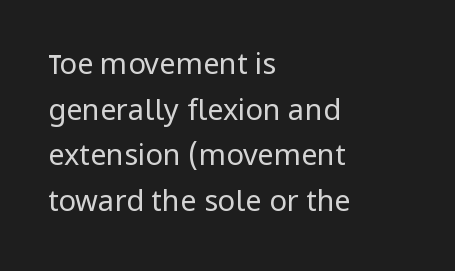
The image shows 29 px regular-weight sans-serif type, upright; set left-aligned, normal line spacing (1.57x), normal letter spacing, not underlined; low stroke contrast and a medium x-height.
